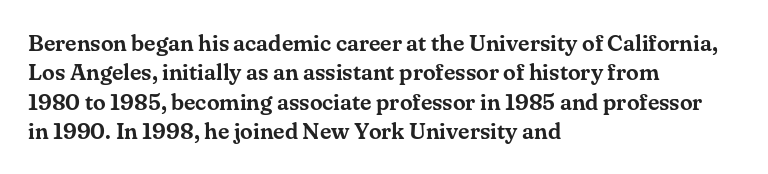
Q: Is the text italic (slanted)? A: No, it is upright.
Q: Is the text underlined? A: No.
Q: How is the paragraph aligned? A: Left-aligned.
Q: Is the spacing between letters normal or unusually wide? A: Normal.
Q: Is the spacing between lines tight, normal or loose? A: Normal.
